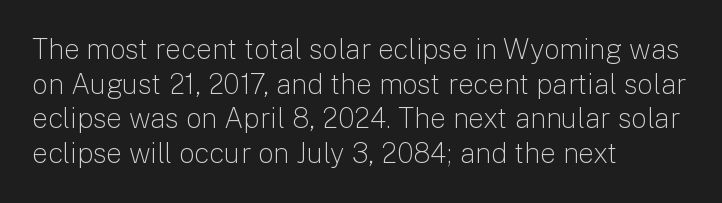
The image shows 28 px light sans-serif type, upright; set left-aligned, line spacing 1.24x, normal letter spacing, not underlined; low stroke contrast and a medium x-height.
